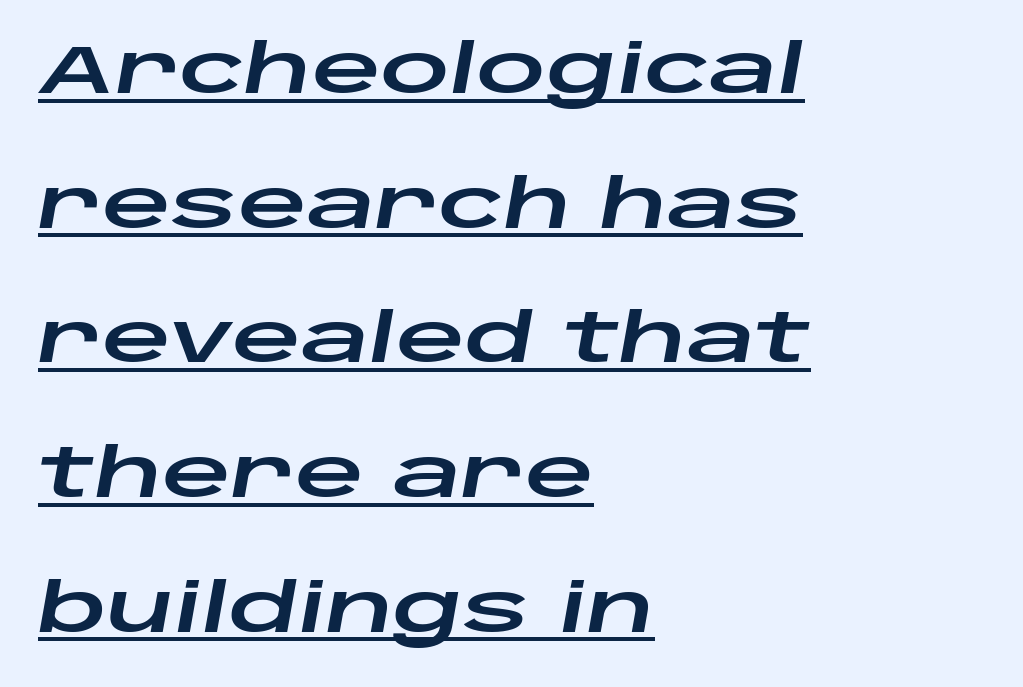
The image shows 68 px wide type, italic (leaning right); set left-aligned, loose line spacing (1.98x), normal letter spacing, underlined; low stroke contrast and a large x-height.
